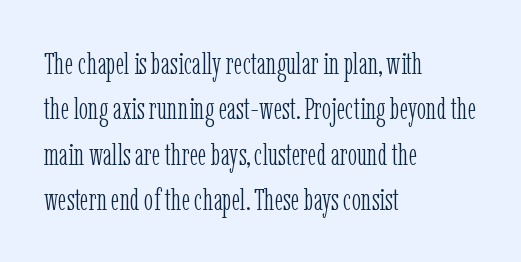
Q: Is the text bold? A: No.
Q: Is the text italic (slanted)? A: No, it is upright.
Q: Is the typeface a serif or a sans-serif typeface? A: Serif.
Q: Is the text underlined? A: No.
Q: How is the paragraph aligned? A: Left-aligned.
Q: Is the spacing between letters normal or unusually wide? A: Normal.
Q: Is the spacing between lines tight, normal or loose? A: Normal.
Q: Width (condensed, normal, or wide)? A: Condensed.
Q: Stroke contrast? A: Low.
Q: x-height? A: Medium.
Q: Monospaced? A: No.
